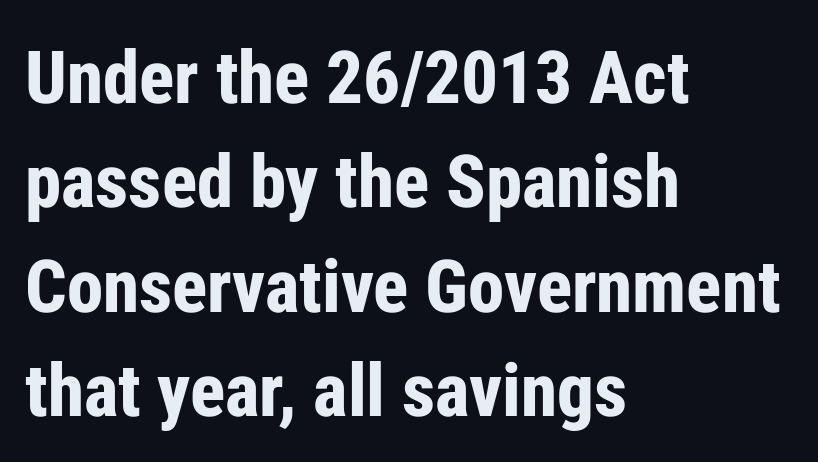
If you drew a line through each stem, it would be perfectly vertical. You could call the tracking neutral — neither tight nor loose. Pretty heavy lettering here — definitely bold. Line spacing here is normal. The passage shown is typed in a proportional face where columns would drift. The strip under each line holds only bare page.
